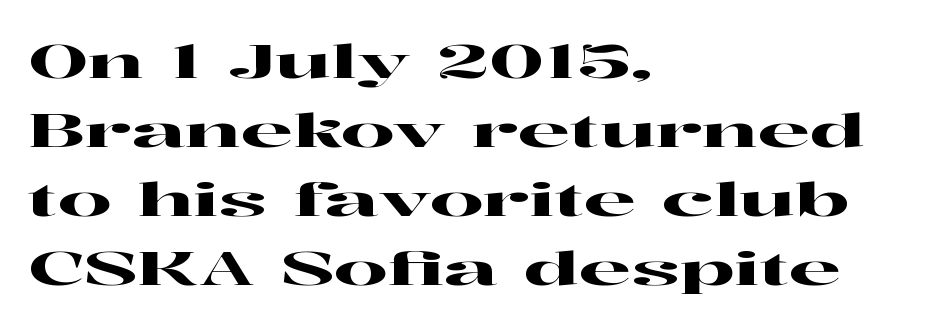
Nope, not italic — everything's standing straight. This block has exactly the height ordinary leading produces. The letters advance in unequal steps, a hallmark of proportional type. Students, note that the glyphs here touch the page at normal intervals. The specimen omits any rule beneath the text block's lines. Classification — serif.
